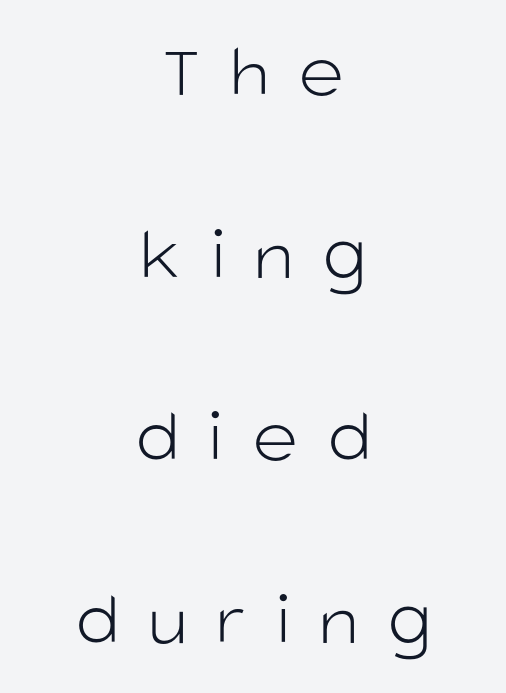
{"serif": "no", "italic": "no", "bold": "no", "weight": "light", "width": "normal", "stroke_contrast": "low", "x_height": "large", "monospaced": "no", "underline": "no", "align": "center", "line_spacing": "loose", "line_spacing_ratio": 2.34, "letter_spacing": "wide", "letter_spacing_em": 0.37, "glyph_px": 78}
